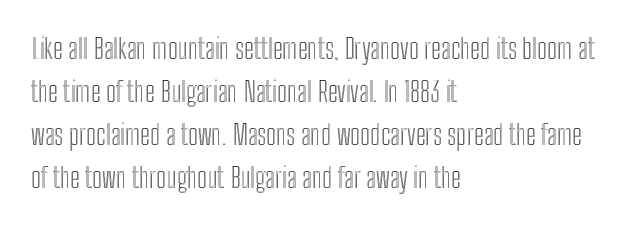
Evenly set lines give the paragraph a standard silhouette. A clean baseline with only descenders dipping below it. Between one letter and the next there's only the usual sliver of space. Ascenders rise straight up at ninety degrees. The passage shown is typed in a proportional face where columns would drift. All the whitespace from short lines collects on the right.
